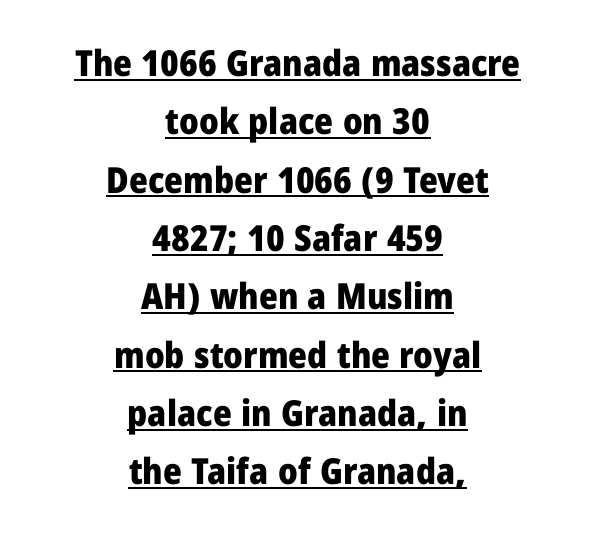
The image shows 36 px heavy sans-serif type, upright; set centered, normal line spacing (1.62x), normal letter spacing, underlined; low stroke contrast and a medium x-height.
